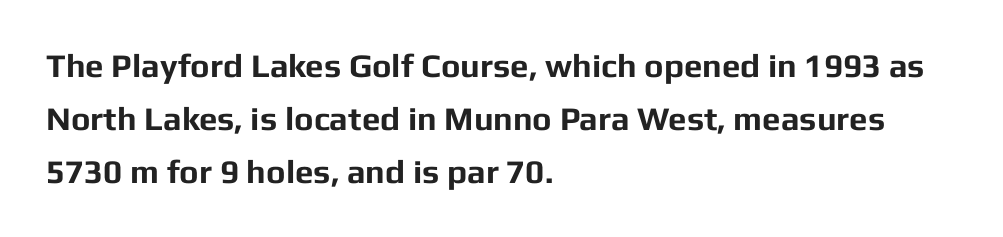
{"serif": "no", "italic": "no", "bold": "yes", "weight": "bold", "width": "normal", "stroke_contrast": "low", "x_height": "medium", "monospaced": "no", "underline": "no", "align": "left", "line_spacing": "normal", "line_spacing_ratio": 1.6, "letter_spacing": "normal", "letter_spacing_em": 0.0, "glyph_px": 33}
